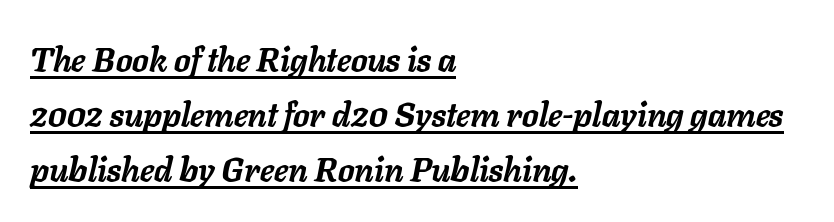
You could call the tracking neutral — neither tight nor loose. Varying glyph widths throughout — classic text-font behaviour. Caption: lettering with a line underneath. A classic flush-left, rag-right setting is used for this passage.
